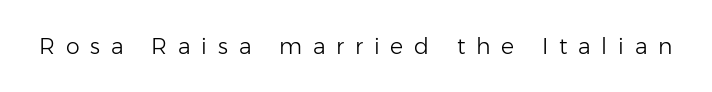
Q: Is the text bold? A: No.
Q: Is the text italic (slanted)? A: No, it is upright.
Q: Is the text underlined? A: No.
Q: Is the spacing between letters normal or unusually wide? A: Unusually wide.
